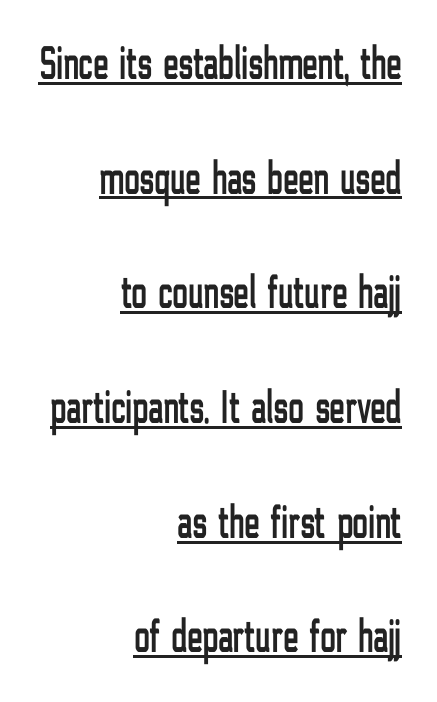
The image shows 47 px condensed sans-serif type, upright; set right-aligned, loose line spacing (2.44x), normal letter spacing, underlined; low stroke contrast and a medium x-height.
